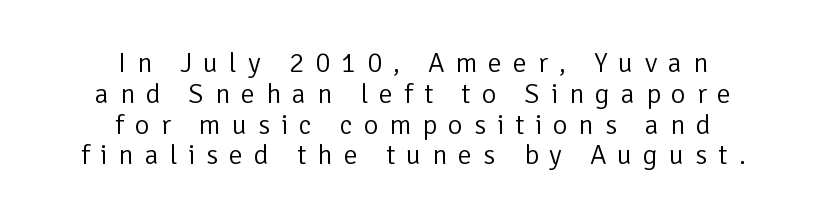
The image shows 28 px light sans-serif type, upright; set centered, tight line spacing (1.1x), unusually wide letter spacing (+0.39 em), not underlined; low stroke contrast and a medium x-height.
